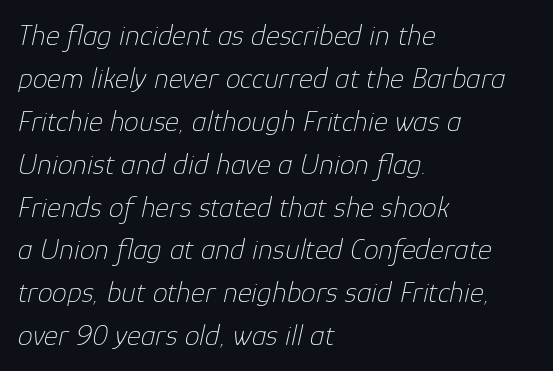
Q: Is the text bold? A: No.
Q: Is the text italic (slanted)? A: Yes, it leans right by about 12 degrees.
Q: Is the text underlined? A: No.
Q: How is the paragraph aligned? A: Left-aligned.
Q: Is the spacing between letters normal or unusually wide? A: Normal.
Q: Is the spacing between lines tight, normal or loose? A: Normal.
Q: Width (condensed, normal, or wide)? A: Normal.
Q: Stroke contrast? A: Low.
Q: x-height? A: Medium.
Q: Monospaced? A: No.
